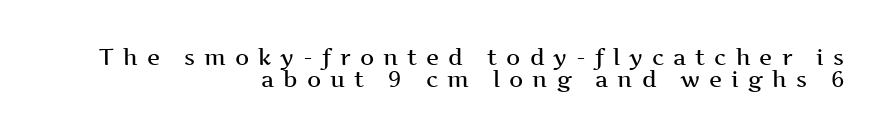
Q: Is the text bold? A: Semi-bold.
Q: Is the text italic (slanted)? A: No, it is upright.
Q: Is the text underlined? A: No.
Q: How is the paragraph aligned? A: Right-aligned.
Q: Is the spacing between letters normal or unusually wide? A: Unusually wide.
Q: Is the spacing between lines tight, normal or loose? A: Tight.
